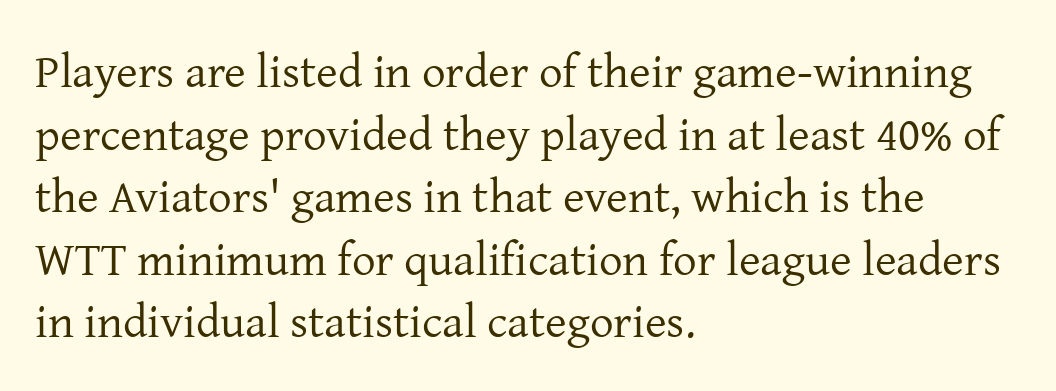
The image shows 47 px regular-weight serif type, upright; set left-aligned, normal line spacing (1.33x), normal letter spacing, not underlined; low stroke contrast and a medium x-height.
